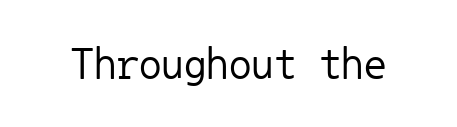
Monospaced: the letters line up in strict vertical columns. Nobody touched the tracking dial on this one. Weight: in the light-to-regular range. Anything drawn beneath the words? Only blank space.
